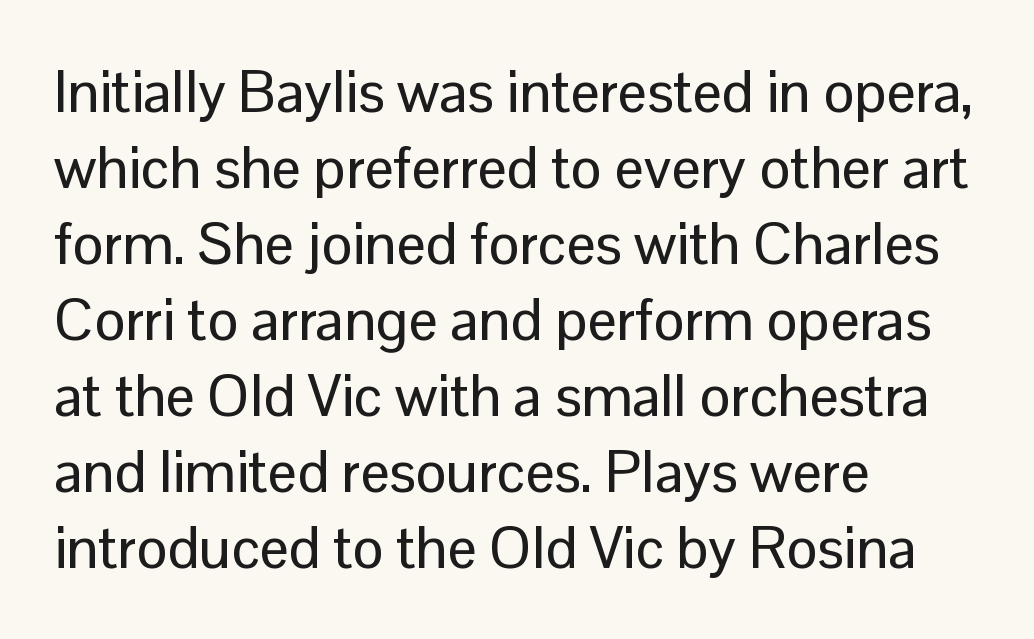
The letters stand straight up with perfectly vertical stems. Each row of text sits above clean, open space. A typesetter would call this proportional, since set widths differ per character. Is there much room between lines? A standard amount, neither cramped nor airy. Classification — sans serif. Which margin do the lines hug? The left one — the right edge is uneven.
